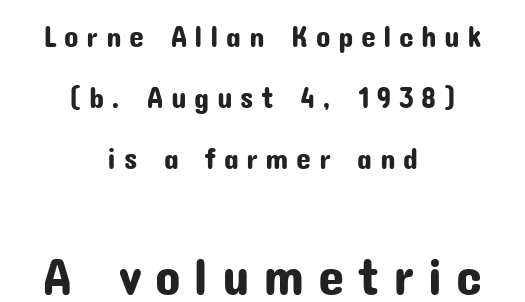
The image shows 53 px sans-serif type, upright; set centered, loose line spacing (2.04x), unusually wide letter spacing (+0.25 em), not underlined; the second (bottom) block is 1.77x larger; low stroke contrast and a medium x-height.
